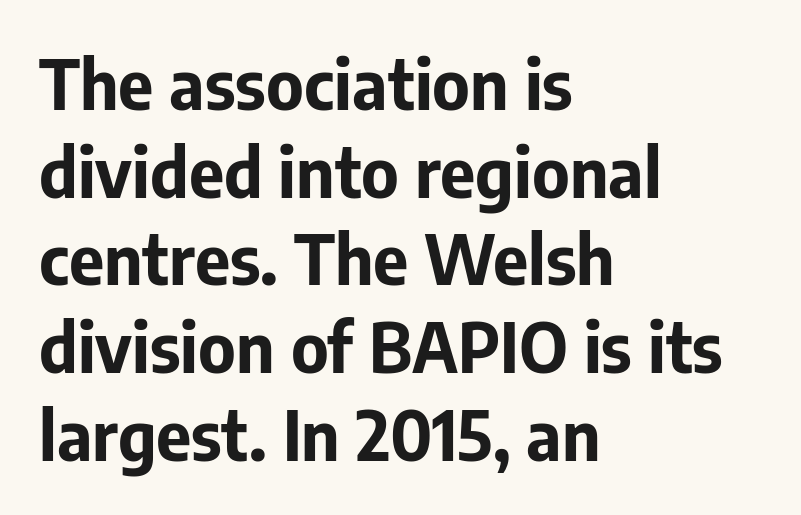
The image shows 68 px bold sans-serif type, upright; set left-aligned, normal line spacing (1.29x), normal letter spacing, not underlined; low stroke contrast and a medium x-height.
